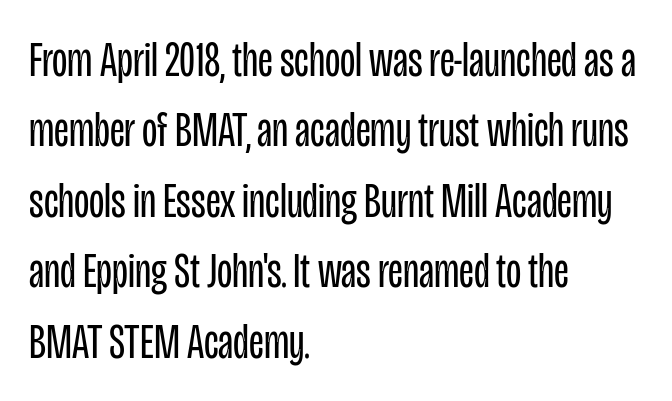
Q: Is the text bold? A: No.
Q: Is the text italic (slanted)? A: No, it is upright.
Q: Is the typeface a serif or a sans-serif typeface? A: Sans-serif.
Q: Is the text underlined? A: No.
Q: How is the paragraph aligned? A: Left-aligned.
Q: Is the spacing between letters normal or unusually wide? A: Normal.
Q: Is the spacing between lines tight, normal or loose? A: Normal.
Q: Width (condensed, normal, or wide)? A: Condensed.
Q: Stroke contrast? A: Low.
Q: x-height? A: Large.
Q: Monospaced? A: No.
